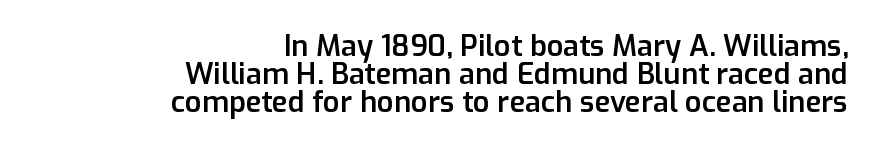
The image shows 29 px semibold sans-serif type, upright; set right-aligned, tight line spacing (0.96x), normal letter spacing, not underlined; low stroke contrast and a medium x-height.
